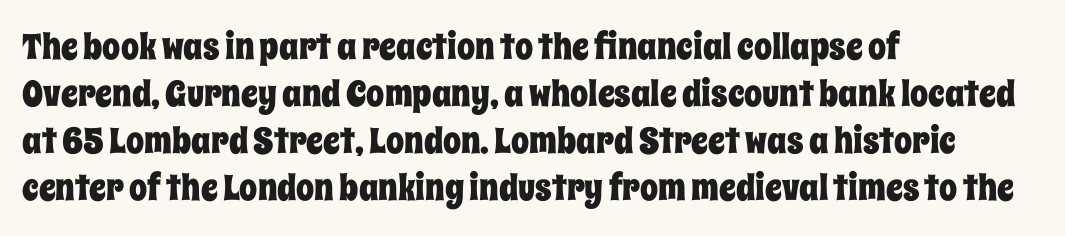
Q: Is the text italic (slanted)? A: No, it is upright.
Q: Is the text underlined? A: No.
Q: How is the paragraph aligned? A: Left-aligned.
Q: Is the spacing between letters normal or unusually wide? A: Normal.
Q: Is the spacing between lines tight, normal or loose? A: Normal.
Q: Width (condensed, normal, or wide)? A: Condensed.
Q: Stroke contrast? A: Low.
Q: x-height? A: Large.
Q: Monospaced? A: No.
